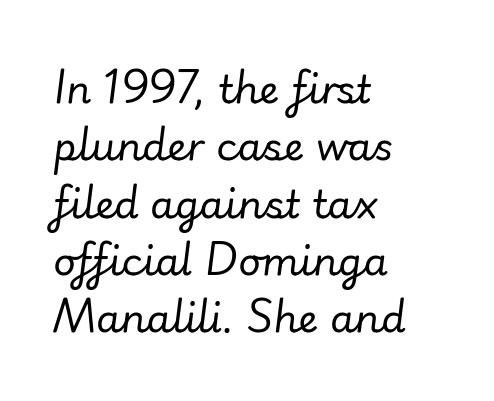
The letters sit at their default tracking, neither squeezed nor spread. The weight would be labelled regular, book, light, or lighter still. Left-aligned paragraph, ragged on the right. This sample has the flowing, uneven cadence of proportional lettering.
